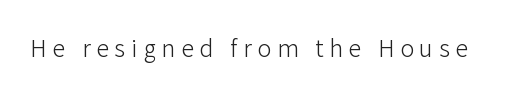
Q: Is the text bold? A: No.
Q: Is the text italic (slanted)? A: No, it is upright.
Q: Is the text underlined? A: No.
Q: Is the spacing between letters normal or unusually wide? A: Unusually wide.
